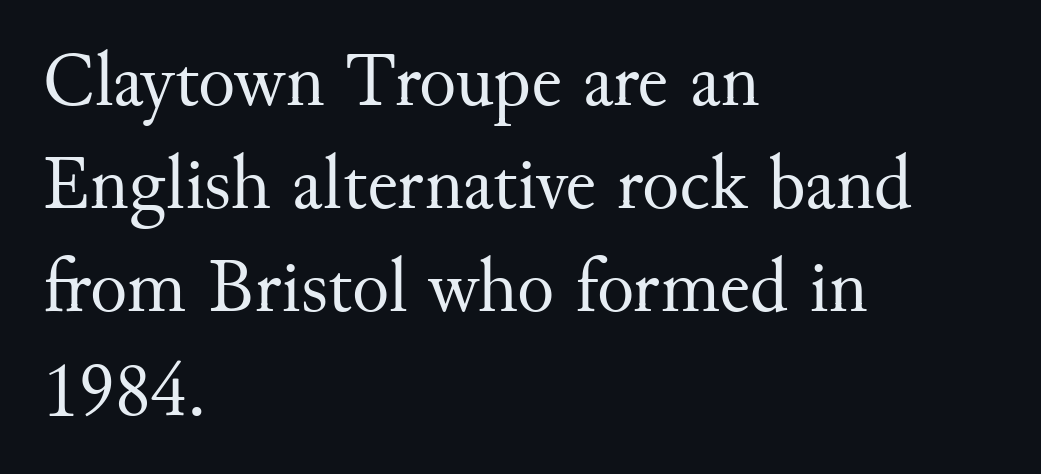
Q: Is the text bold? A: No.
Q: Is the text italic (slanted)? A: No, it is upright.
Q: Is the typeface a serif or a sans-serif typeface? A: Serif.
Q: Is the text underlined? A: No.
Q: How is the paragraph aligned? A: Left-aligned.
Q: Is the spacing between letters normal or unusually wide? A: Normal.
Q: Is the spacing between lines tight, normal or loose? A: Normal.
Q: Width (condensed, normal, or wide)? A: Normal.
Q: Stroke contrast? A: Medium.
Q: x-height? A: Small.
Q: Monospaced? A: No.
